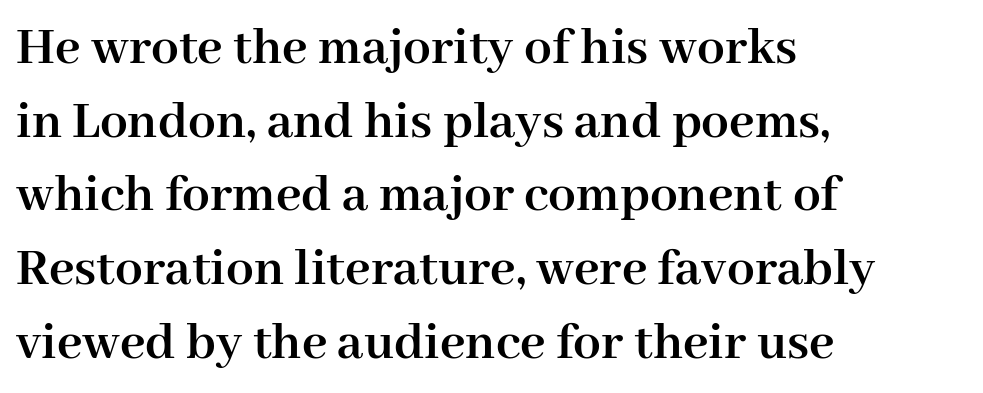
The image shows 55 px semibold serif type, upright; set left-aligned, normal line spacing (1.34x), normal letter spacing, not underlined; high stroke contrast and a medium x-height.
